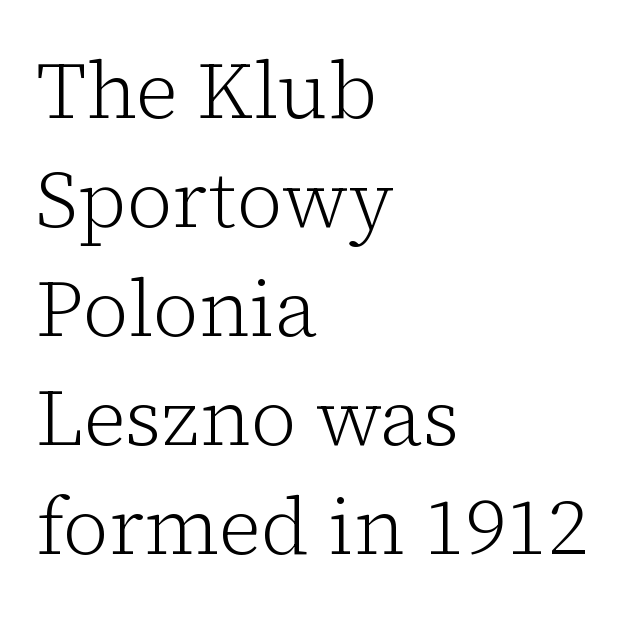
Q: Is the text bold? A: No.
Q: Is the text italic (slanted)? A: No, it is upright.
Q: Is the typeface a serif or a sans-serif typeface? A: Serif.
Q: Is the text underlined? A: No.
Q: How is the paragraph aligned? A: Left-aligned.
Q: Is the spacing between letters normal or unusually wide? A: Normal.
Q: Is the spacing between lines tight, normal or loose? A: Normal.
Q: Width (condensed, normal, or wide)? A: Normal.
Q: Stroke contrast? A: Low.
Q: x-height? A: Medium.
Q: Monospaced? A: No.
